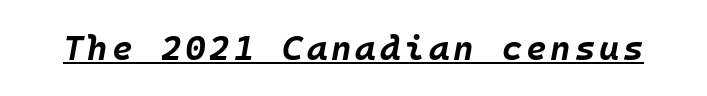
Q: Is the text bold? A: Yes.
Q: Is the text italic (slanted)? A: Yes, it leans right by about 10 degrees.
Q: Is the text underlined? A: Yes.
Q: Width (condensed, normal, or wide)? A: Normal.
Q: Stroke contrast? A: Low.
Q: x-height? A: Large.
